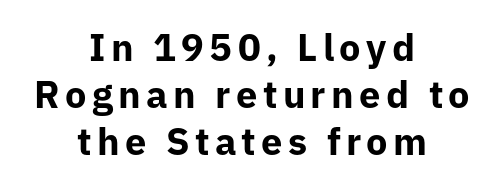
A bare baseline throughout the passage. Centered paragraph, ragged on both sides. Caption: bold face, heavy strokes. Posture: vertical. This sample uses a sans-serif face. Varying glyph widths throughout — classic text-font behaviour.
